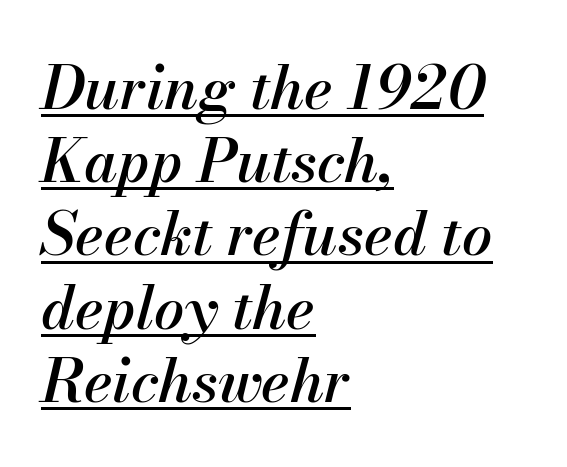
{"italic": "yes", "lean": "right", "slant_degrees": 13, "width": "normal", "stroke_contrast": "medium", "x_height": "small", "monospaced": "no", "underline": "yes", "align": "left", "line_spacing_ratio": 1.22, "letter_spacing": "normal", "letter_spacing_em": 0.0, "glyph_px": 60}
